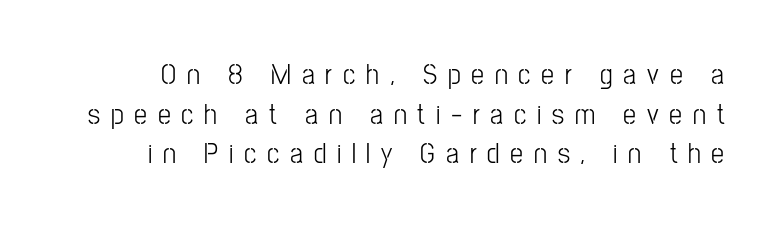
The rendering uses natural spacing where letterforms have individual widths. Compared with typical body copy, the letter spacing here is much looser. The foot of each line stays bare and open. Typographically, this falls in the sans-serif category. One glance says typical: line gaps are just what's usual. Do the letters lean? They stand straight.
